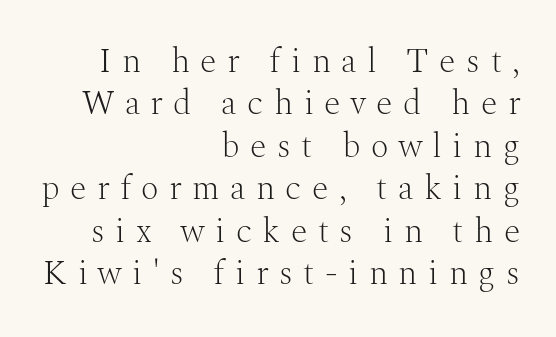
The image shows 34 px light serif type, upright; set right-aligned, normal line spacing (1.25x), unusually wide letter spacing (+0.31 em), not underlined; medium stroke contrast and a medium x-height.
